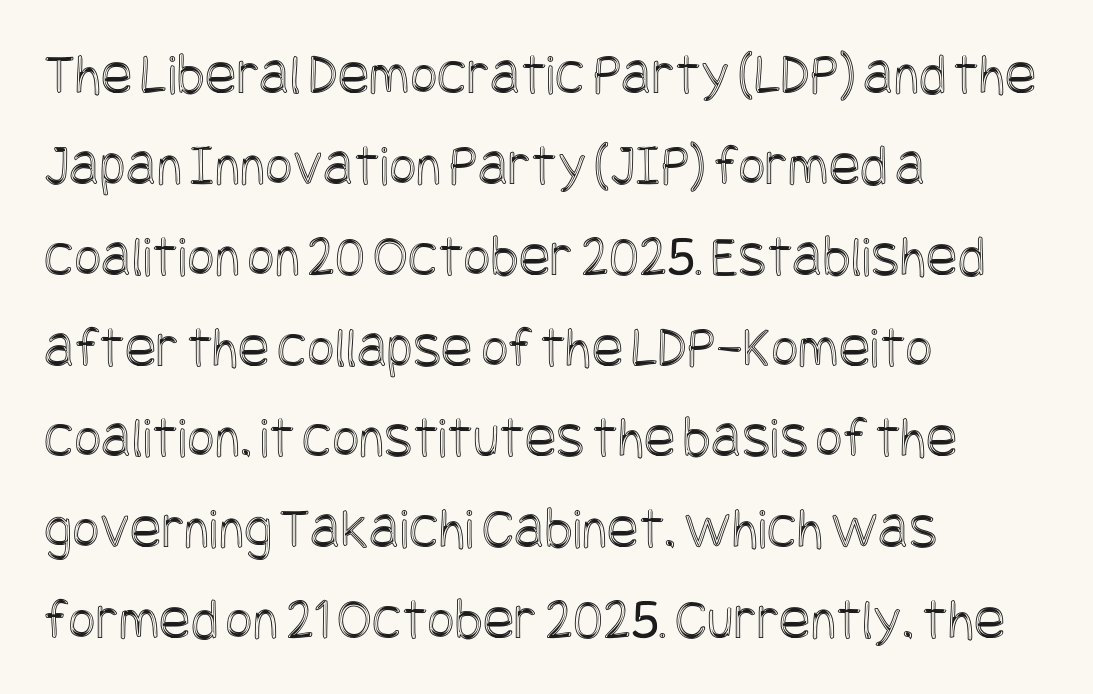
Ascenders rise straight up at ninety degrees. The leading is moderate, giving the passage an even texture. Alignment: flush left. Descender tails drop into unmarked territory.
